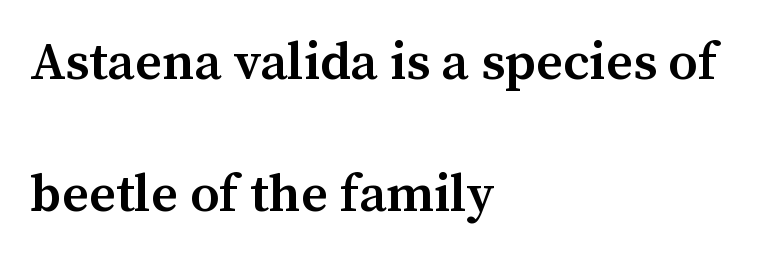
{"serif": "yes", "italic": "no", "bold": "semi", "weight": "semibold", "width": "normal", "stroke_contrast": "medium", "x_height": "medium", "monospaced": "no", "underline": "no", "align": "left", "line_spacing": "loose", "line_spacing_ratio": 2.49, "letter_spacing": "normal", "letter_spacing_em": 0.0, "glyph_px": 53}
